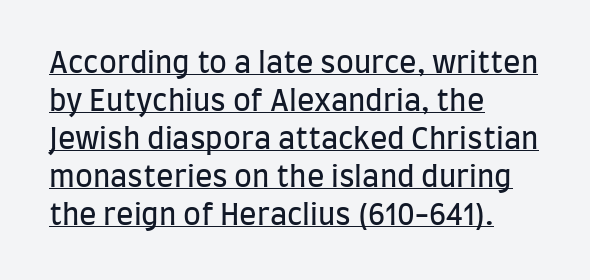
{"serif": "no", "italic": "no", "bold": "no", "weight": "regular", "width": "condensed", "stroke_contrast": "low", "x_height": "large", "monospaced": "no", "underline": "yes", "align": "left", "line_spacing": "normal", "line_spacing_ratio": 1.31, "letter_spacing": "normal", "letter_spacing_em": 0.0, "glyph_px": 29}
